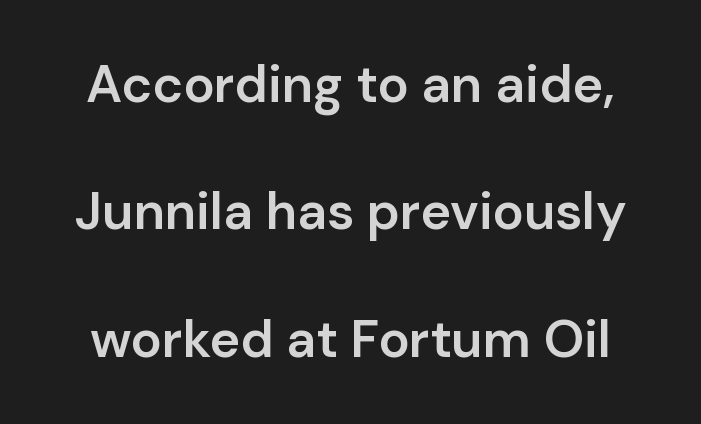
Rendered with straight, roman letterforms. This sample trades compactness for vertical openness between lines. Note the varied advance widths — an 'i' is clearly narrower than an 'm'. The passage shown is not underscored anywhere.
